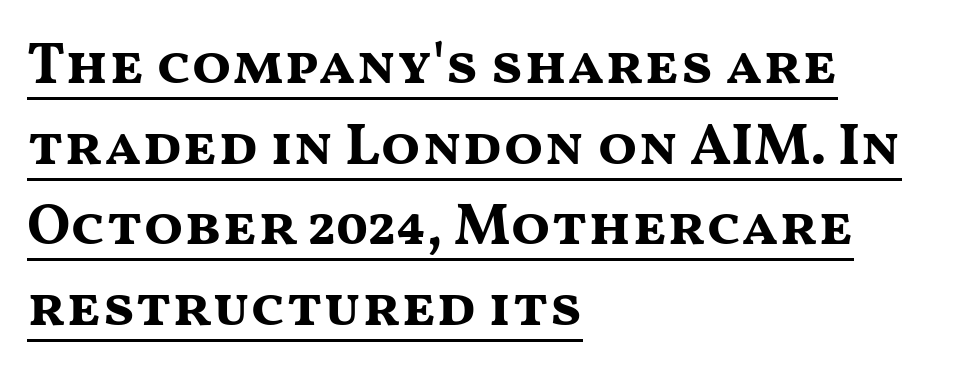
The image shows 58 px bold, wide sans-serif type, upright; set left-aligned, normal line spacing (1.39x), normal letter spacing, underlined; medium stroke contrast and a medium x-height.
